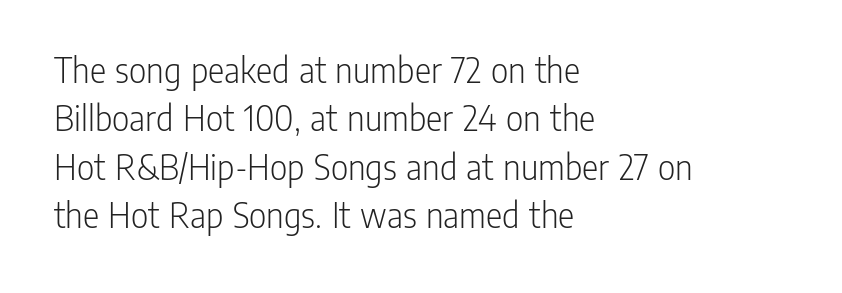
{"serif": "no", "italic": "no", "bold": "no", "weight": "light", "width": "condensed", "stroke_contrast": "low", "x_height": "medium", "monospaced": "no", "underline": "no", "align": "left", "line_spacing": "normal", "line_spacing_ratio": 1.27, "letter_spacing": "normal", "letter_spacing_em": 0.0, "glyph_px": 38}
